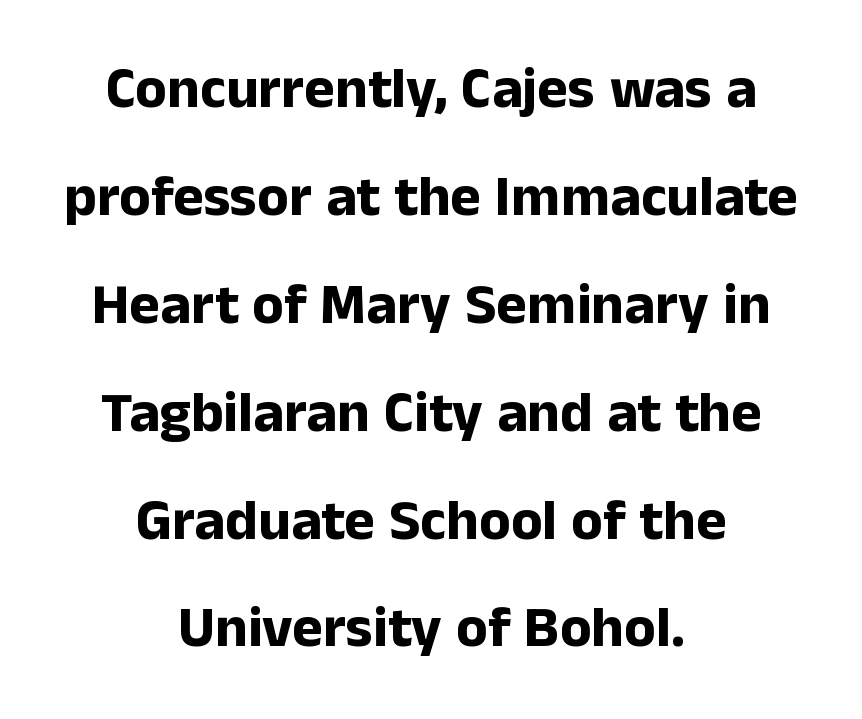
Q: Is the text bold? A: Yes.
Q: Is the text italic (slanted)? A: No, it is upright.
Q: Is the typeface a serif or a sans-serif typeface? A: Sans-serif.
Q: Is the text underlined? A: No.
Q: How is the paragraph aligned? A: Centered.
Q: Is the spacing between letters normal or unusually wide? A: Normal.
Q: Width (condensed, normal, or wide)? A: Normal.
Q: Stroke contrast? A: Low.
Q: x-height? A: Medium.
Q: Monospaced? A: No.
